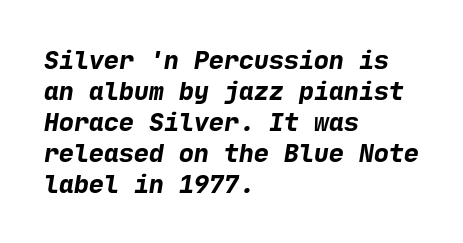
{"bold": "yes", "underline": "no", "align": "left", "line_spacing_ratio": 1.24, "letter_spacing": "normal", "letter_spacing_em": 0.0, "glyph_px": 25}
